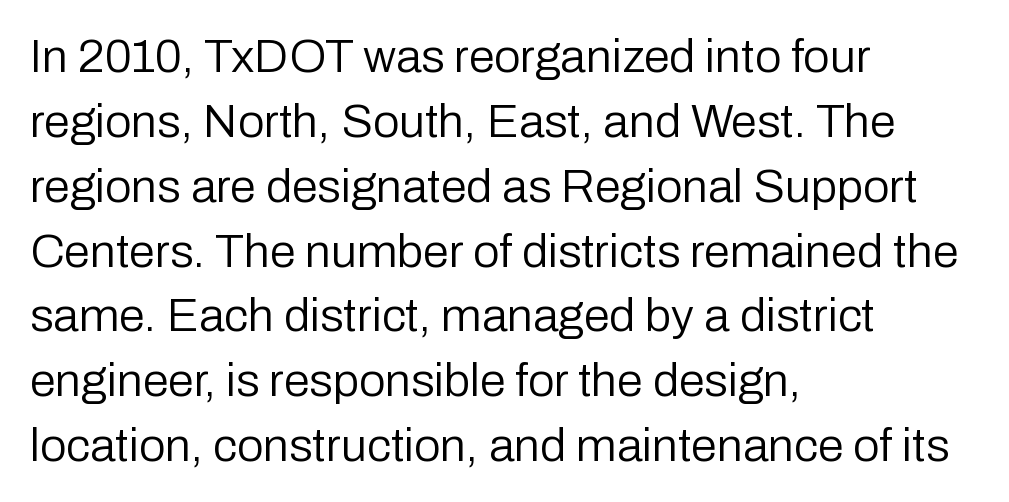
The image shows 47 px regular-weight sans-serif type, upright; set left-aligned, normal line spacing (1.38x), normal letter spacing, not underlined; low stroke contrast and a medium x-height.
